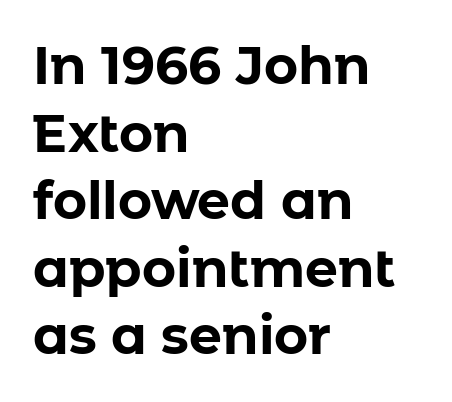
The font's upright variant was chosen for this text. This sample uses plain, unmodified letter spacing. These lines carry a lot of weight — the face is fully bold. A typesetter would label this face a sans.
